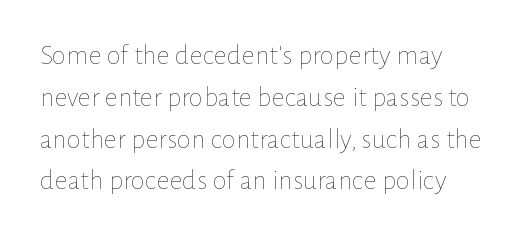
Q: Is the text bold? A: No.
Q: Is the text italic (slanted)? A: No, it is upright.
Q: Is the text underlined? A: No.
Q: How is the paragraph aligned? A: Left-aligned.
Q: Is the spacing between letters normal or unusually wide? A: Normal.
Q: Is the spacing between lines tight, normal or loose? A: Normal.
Q: Width (condensed, normal, or wide)? A: Normal.
Q: Stroke contrast? A: Low.
Q: x-height? A: Medium.
Q: Monospaced? A: No.
